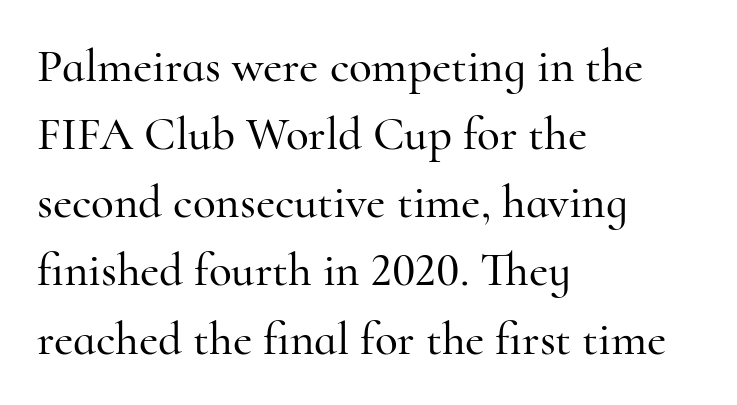
Q: Is the text italic (slanted)? A: No, it is upright.
Q: Is the typeface a serif or a sans-serif typeface? A: Serif.
Q: Is the text underlined? A: No.
Q: How is the paragraph aligned? A: Left-aligned.
Q: Is the spacing between letters normal or unusually wide? A: Normal.
Q: Is the spacing between lines tight, normal or loose? A: Normal.
Q: Width (condensed, normal, or wide)? A: Normal.
Q: Stroke contrast? A: High.
Q: x-height? A: Small.
Q: Monospaced? A: No.
